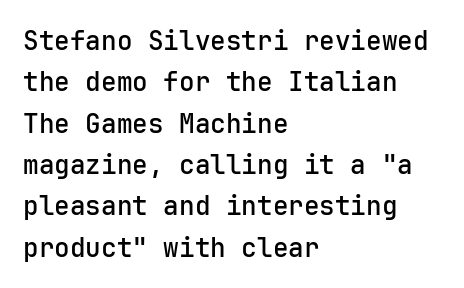
The image shows 26 px text type, upright; set left-aligned, normal line spacing (1.59x), normal letter spacing, not underlined.
